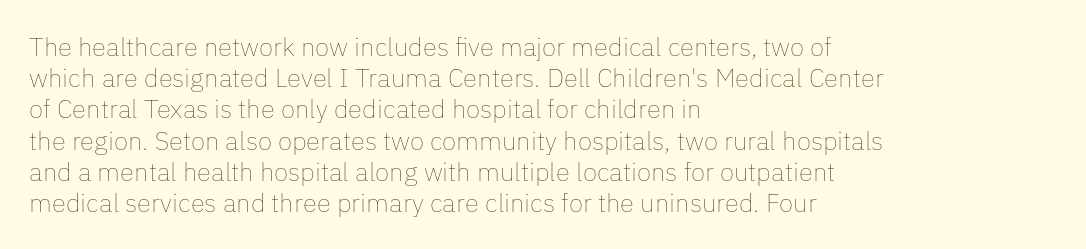
{"italic": "no", "bold": "no", "underline": "no", "align": "left", "line_spacing_ratio": 1.2, "letter_spacing": "normal", "letter_spacing_em": 0.0, "glyph_px": 26}
